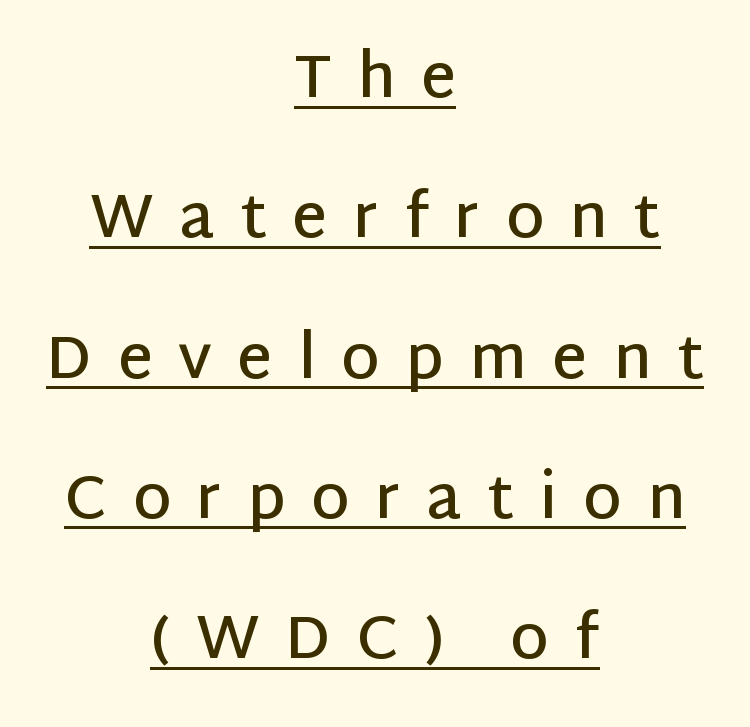
{"serif": "no", "italic": "no", "bold": "semi", "weight": "semibold", "width": "normal", "stroke_contrast": "low", "x_height": "large", "monospaced": "no", "underline": "yes", "align": "center", "line_spacing": "loose", "line_spacing_ratio": 2.3, "letter_spacing": "wide", "letter_spacing_em": 0.42, "glyph_px": 61}
